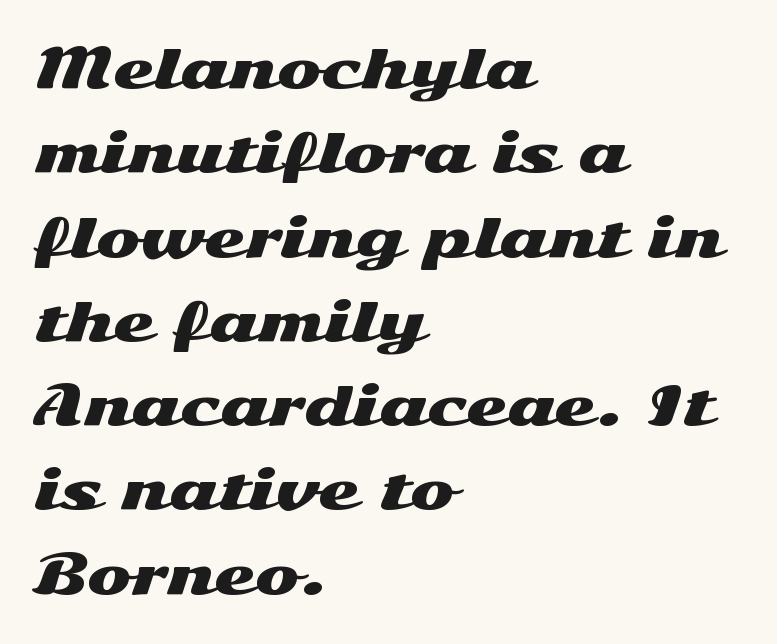
{"serif": "no", "width": "wide", "stroke_contrast": "medium", "x_height": "medium", "monospaced": "no", "underline": "no", "align": "left", "line_spacing": "normal", "line_spacing_ratio": 1.59, "letter_spacing": "normal", "letter_spacing_em": 0.0, "glyph_px": 53}
